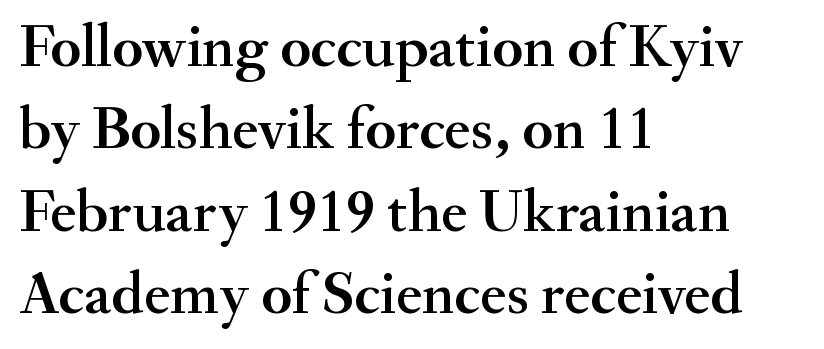
The image shows 62 px serif type, upright; set left-aligned, normal line spacing (1.33x), normal letter spacing, not underlined; medium stroke contrast and a small x-height.
